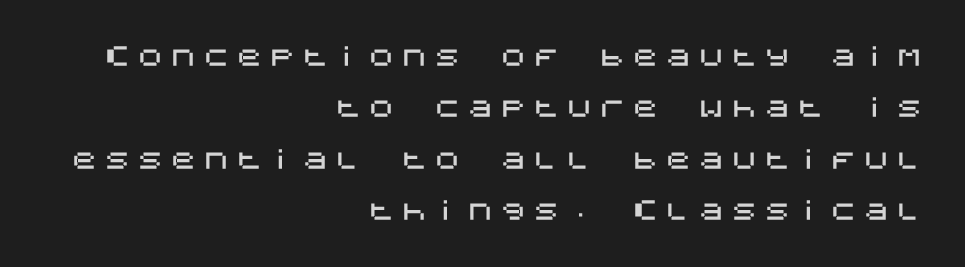
{"italic": "no", "underline": "no", "align": "right", "line_spacing": "loose", "line_spacing_ratio": 1.98, "letter_spacing": "wide", "letter_spacing_em": 0.27, "glyph_px": 26}
